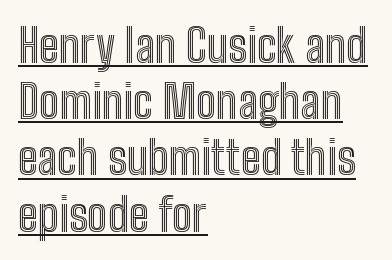
Q: Is the text italic (slanted)? A: No, it is upright.
Q: Is the text underlined? A: Yes.
Q: How is the paragraph aligned? A: Left-aligned.
Q: Is the spacing between letters normal or unusually wide? A: Normal.
Q: Is the spacing between lines tight, normal or loose? A: Normal.
Q: Width (condensed, normal, or wide)? A: Condensed.
Q: x-height? A: Medium.
Q: Monospaced? A: No.
